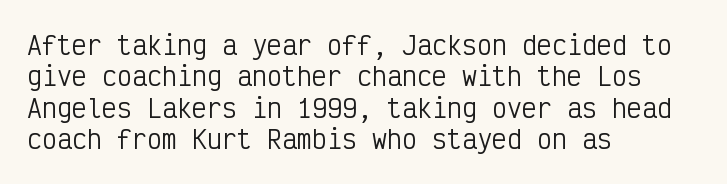
Q: Is the text bold? A: No.
Q: Is the text italic (slanted)? A: No, it is upright.
Q: Is the text underlined? A: No.
Q: How is the paragraph aligned? A: Left-aligned.
Q: Is the spacing between letters normal or unusually wide? A: Normal.
Q: Is the spacing between lines tight, normal or loose? A: Normal.
